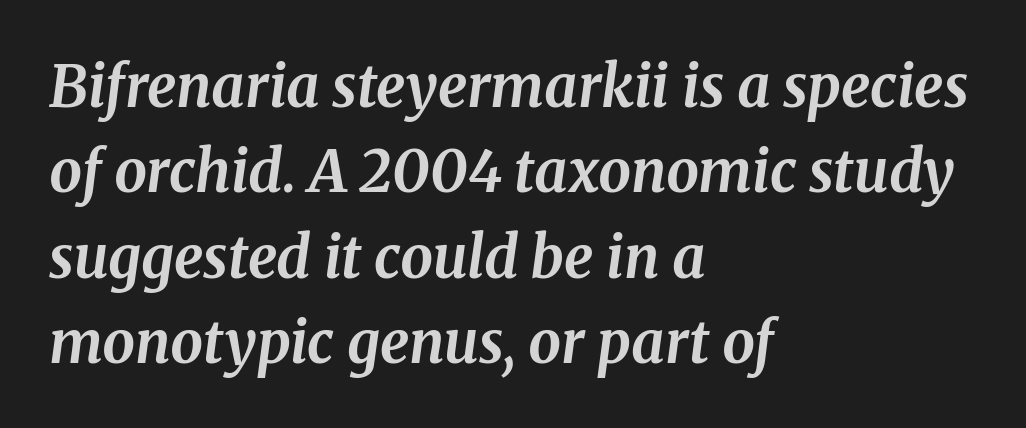
{"serif": "yes", "italic": "yes", "lean": "right", "slant_degrees": 8, "bold": "yes", "weight": "bold", "width": "normal", "stroke_contrast": "medium", "x_height": "medium", "monospaced": "no", "underline": "no", "align": "left", "line_spacing": "normal", "line_spacing_ratio": 1.47, "letter_spacing": "normal", "letter_spacing_em": 0.0, "glyph_px": 58}
